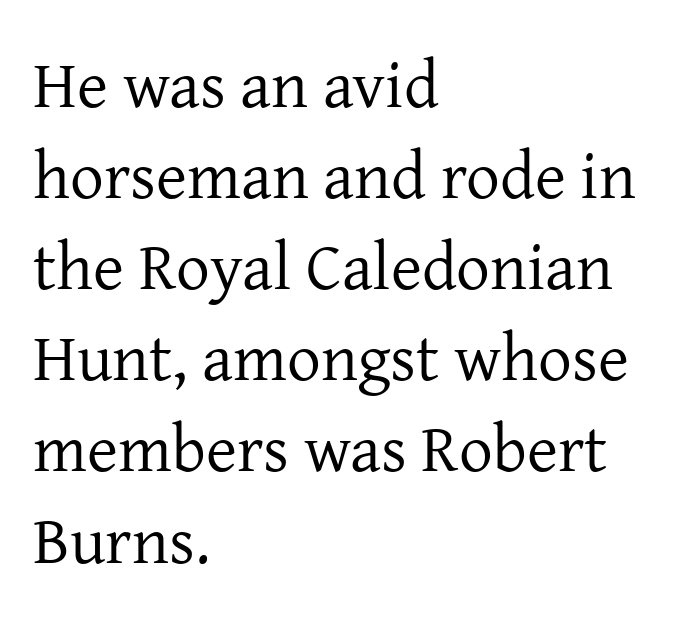
The paragraph has a hard left edge and a soft right edge. The passage shown is typed in a proportional face where columns would drift. Rows of type keep a routine distance in the vertical direction. The line texture is even and compact thanks to regular tracking. Style check: upright.
